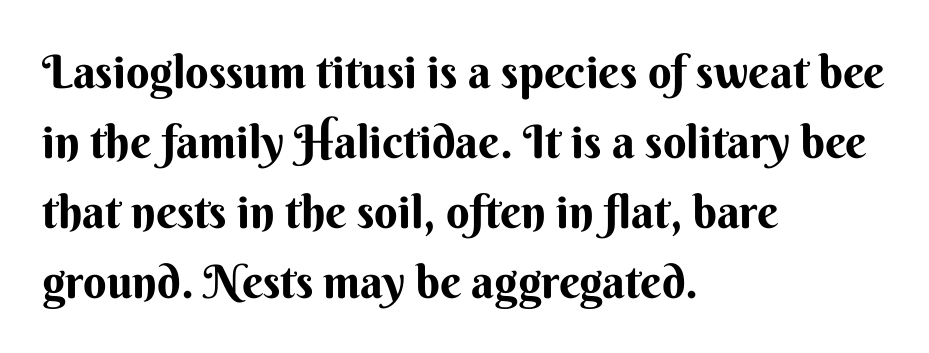
{"serif": "no", "italic": "no", "width": "normal", "stroke_contrast": "medium", "x_height": "small", "monospaced": "no", "underline": "no", "align": "left", "line_spacing": "normal", "line_spacing_ratio": 1.52, "letter_spacing": "normal", "letter_spacing_em": 0.0, "glyph_px": 46}
